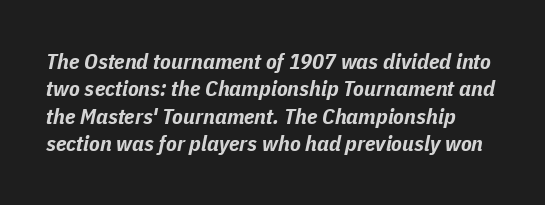
The passage shown leans; its letterforms are oblique. Strong, thick strokes mark this as bold type. The string is rendered with underlining switched off. Caption: standard tracking, unaltered. Interline gaps are of average width in this sample.
